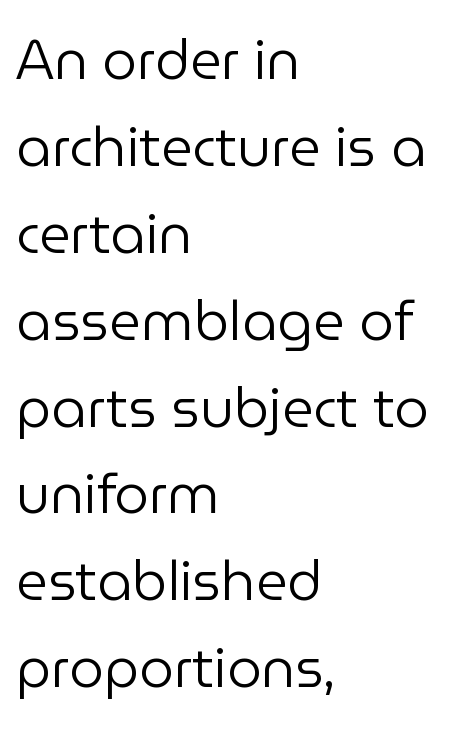
{"serif": "no", "italic": "no", "bold": "no", "weight": "regular", "width": "normal", "stroke_contrast": "low", "x_height": "medium", "monospaced": "no", "underline": "no", "align": "left", "line_spacing": "normal", "line_spacing_ratio": 1.58, "letter_spacing": "normal", "letter_spacing_em": 0.0, "glyph_px": 55}
